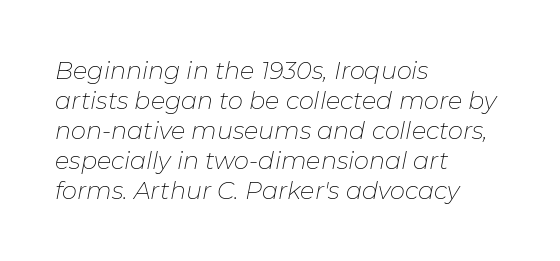
Casual observation: everything's shoved over to the left. Each new line begins a customary step beneath the previous one. Vertical stems look standard width or narrower in stroke. Descender tails drop into unmarked territory. The whole block is typeset with a tilt.
